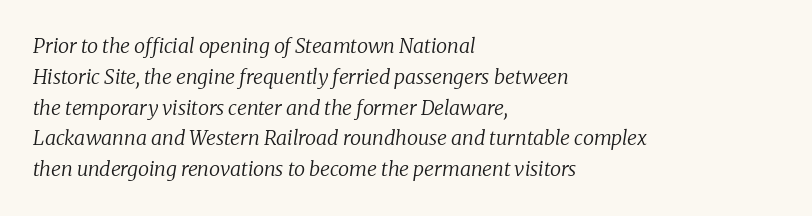
Q: Is the text bold? A: No.
Q: Is the text italic (slanted)? A: Yes, it leans right by about 8 degrees.
Q: Is the text underlined? A: No.
Q: How is the paragraph aligned? A: Left-aligned.
Q: Is the spacing between letters normal or unusually wide? A: Normal.
Q: Is the spacing between lines tight, normal or loose? A: Normal.
